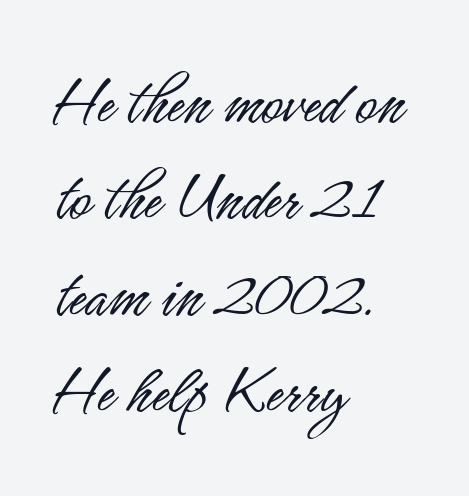
{"serif": "no", "bold": "no", "weight": "light", "width": "condensed", "stroke_contrast": "low", "x_height": "small", "monospaced": "no", "underline": "no", "align": "left", "line_spacing": "normal", "line_spacing_ratio": 1.32, "letter_spacing": "normal", "letter_spacing_em": 0.0, "glyph_px": 73}
